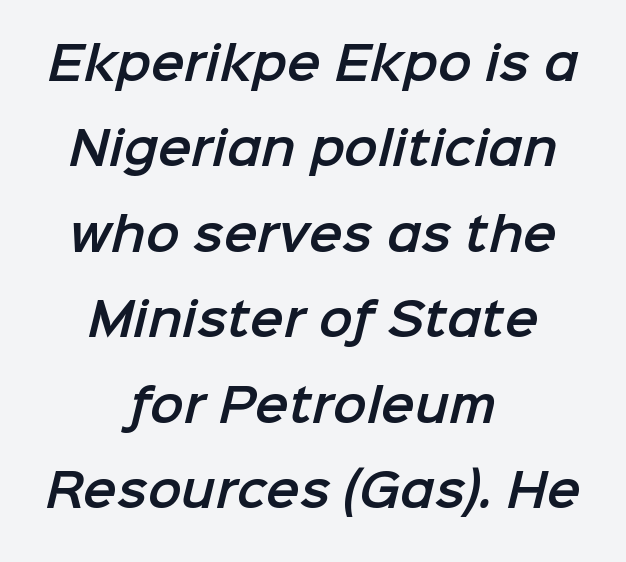
Q: Is the typeface a serif or a sans-serif typeface? A: Sans-serif.
Q: Is the text underlined? A: No.
Q: How is the paragraph aligned? A: Centered.
Q: Is the spacing between letters normal or unusually wide? A: Normal.
Q: Is the spacing between lines tight, normal or loose? A: Loose.
Q: Width (condensed, normal, or wide)? A: Normal.
Q: Stroke contrast? A: Low.
Q: x-height? A: Medium.
Q: Monospaced? A: No.
